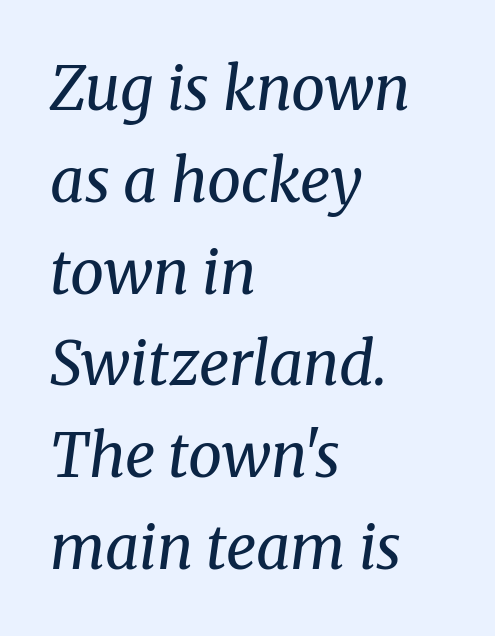
The image shows 60 px regular-weight serif type, italic (leaning right); set left-aligned, normal line spacing (1.53x), normal letter spacing, not underlined; medium stroke contrast and a medium x-height.
